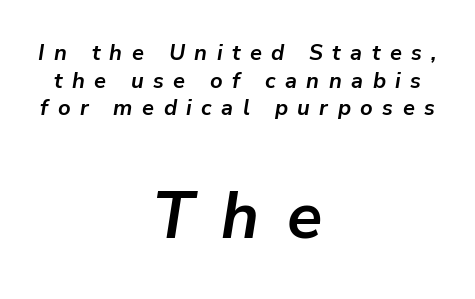
The image shows 65 px semibold type, italic (leaning right); set centered, normal line spacing (1.26x), unusually wide letter spacing (+0.43 em), not underlined; the second (bottom) block is 2.95x larger; low stroke contrast and a medium x-height.
